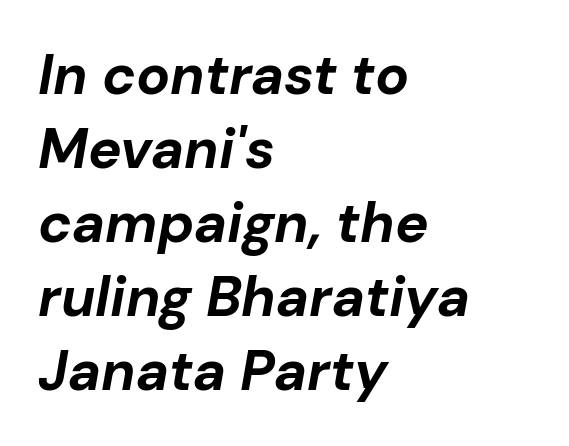
{"italic": "yes", "lean": "right", "slant_degrees": 10, "bold": "yes", "weight": "bold", "width": "normal", "stroke_contrast": "low", "x_height": "medium", "monospaced": "no", "underline": "no", "align": "left", "line_spacing": "normal", "line_spacing_ratio": 1.32, "letter_spacing": "normal", "letter_spacing_em": 0.0, "glyph_px": 56}
